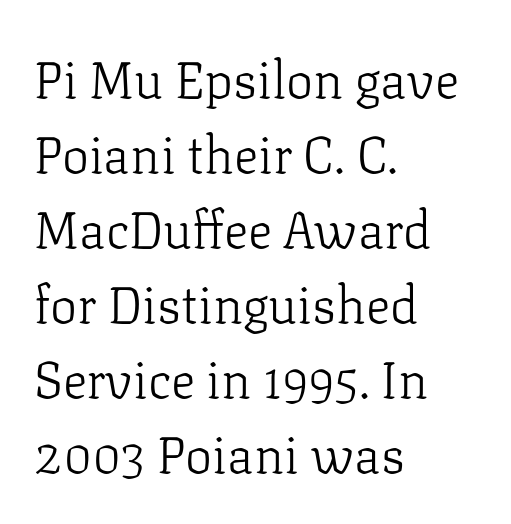
The image shows 51 px light serif type, upright; set left-aligned, normal line spacing (1.47x), normal letter spacing, not underlined; low stroke contrast and a medium x-height.
